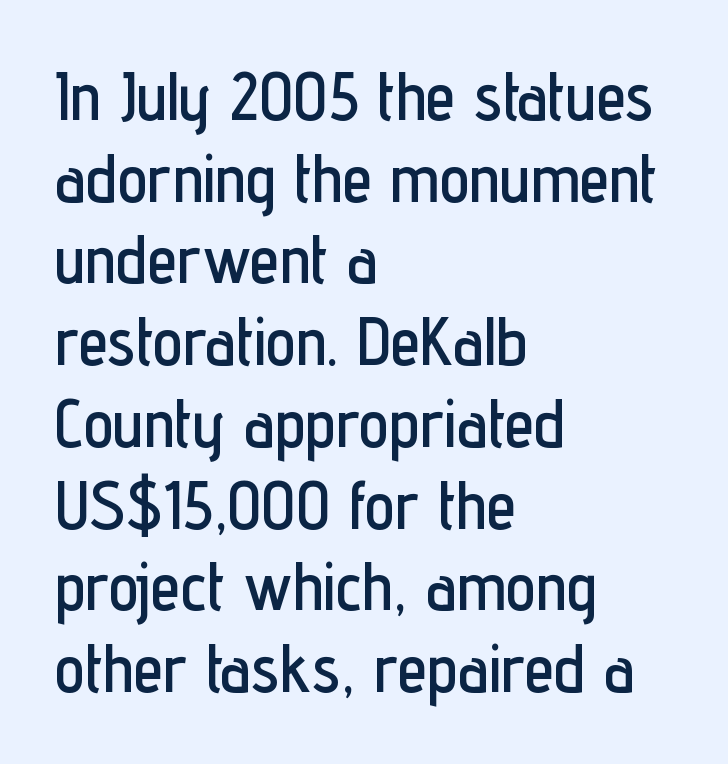
{"serif": "no", "italic": "no", "width": "condensed", "stroke_contrast": "low", "x_height": "medium", "monospaced": "no", "underline": "no", "align": "left", "line_spacing_ratio": 1.22, "letter_spacing": "normal", "letter_spacing_em": 0.0, "glyph_px": 67}
